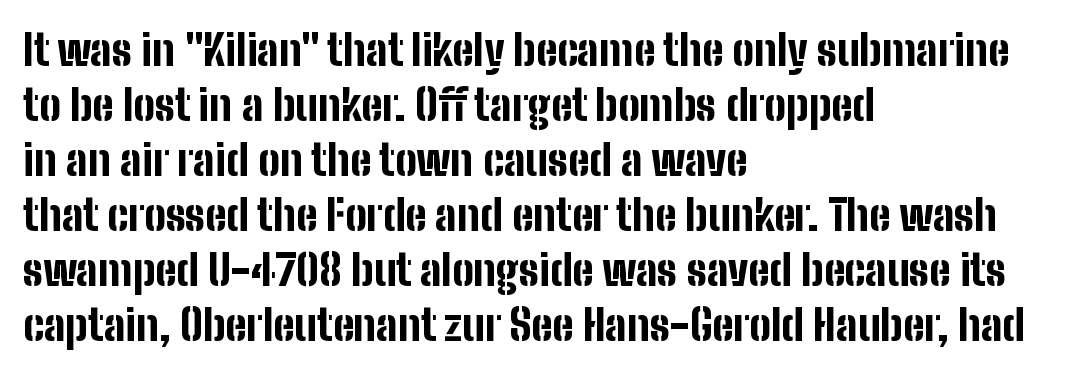
There is no visible air inserted between adjacent glyphs. Does the type have serifs? No, each stem ends abruptly. The baseline area is clear. Each letter keeps its own natural width here, so spacing adapts to shape. Quick note: not italic, upright.
